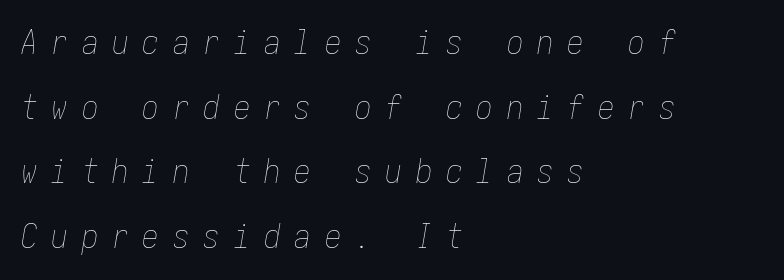
The image shows 33 px thin, condensed type, italic (leaning right); set left-aligned, loose line spacing (1.96x), unusually wide letter spacing (+0.42 em), not underlined; low stroke contrast and a medium x-height.
